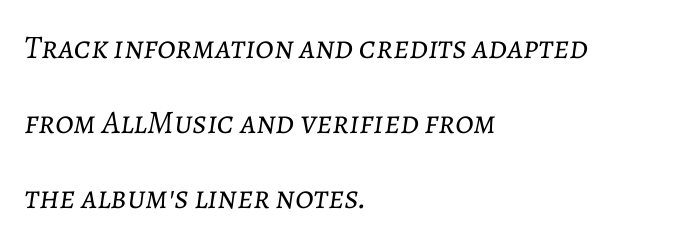
Tracking value appears to be zero — textbook default spacing. The space directly below the letters is spotless. The ragged edge is on the right, which tells us the setting is flush left. Slanted lettering throughout.
